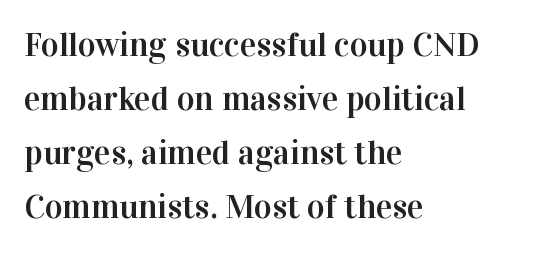
Descender tails drop into unmarked territory. Italic: no, the glyphs are upright roman. Evenly set lines give the paragraph a standard silhouette. Layout note: lines flush left.
